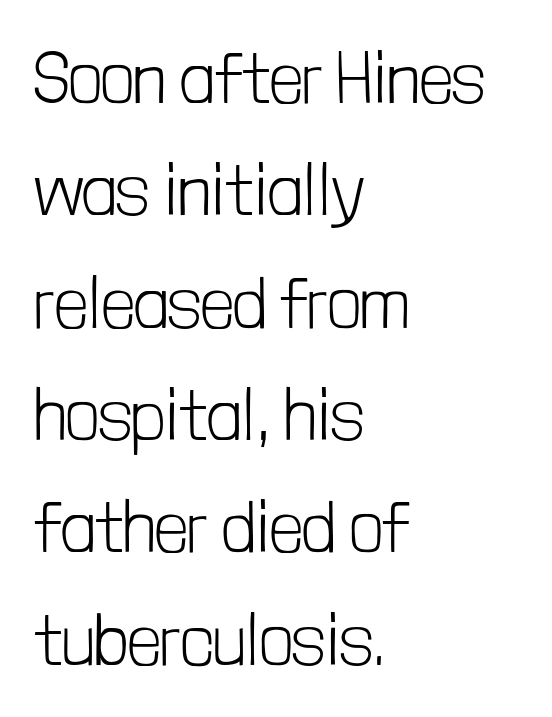
Is there much room between lines? A standard amount, neither cramped nor airy. Do the characters align in a grid? No, the font is proportional. A typesetter would mark this as roman, not italic. Inter-character spacing is left at the font's built-in metrics. The letterforms sit at book weight or below.
